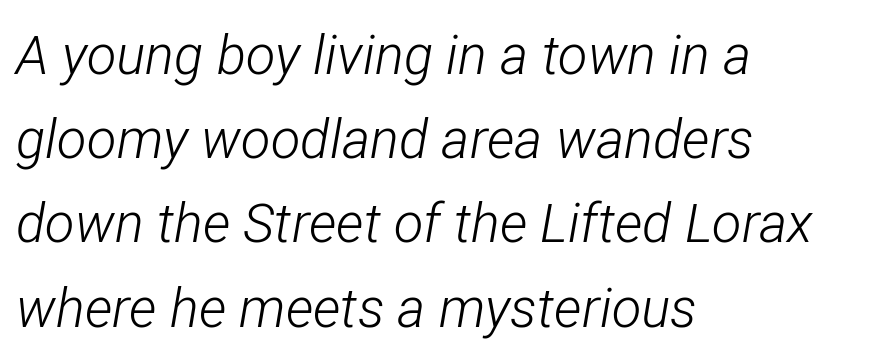
The image shows 54 px light, condensed type, italic (leaning right); set left-aligned, normal line spacing (1.56x), normal letter spacing, not underlined; low stroke contrast and a medium x-height.
